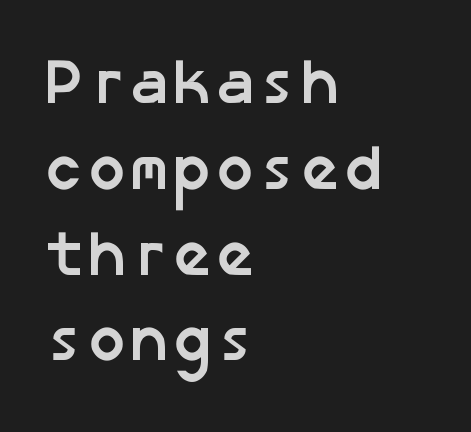
This rendering leaves character spacing at its baseline value. If you drew a ruler down the left edge, every line would touch it. The typesetting leans heavy: a genuine bold. Look at the bottom of the vertical strokes: they stop flat, with no serifs. No word sits above an underline.
